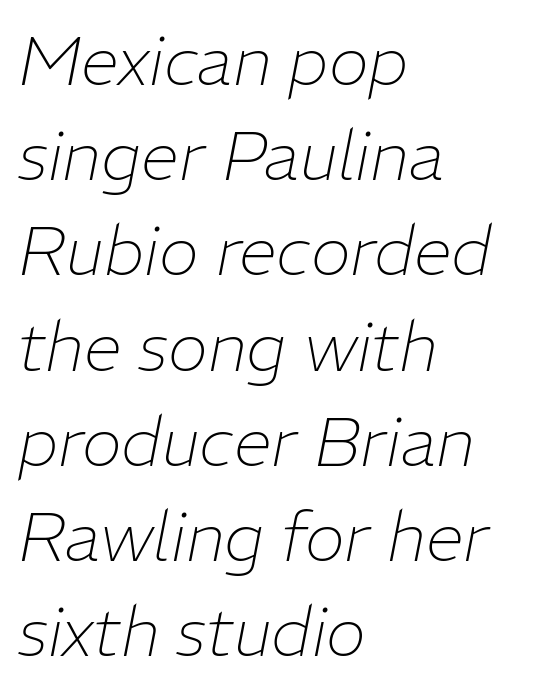
{"italic": "yes", "lean": "right", "slant_degrees": 11, "bold": "no", "weight": "thin", "width": "normal", "stroke_contrast": "low", "x_height": "medium", "monospaced": "no", "underline": "no", "align": "left", "line_spacing": "normal", "line_spacing_ratio": 1.4, "letter_spacing": "normal", "letter_spacing_em": 0.0, "glyph_px": 68}
